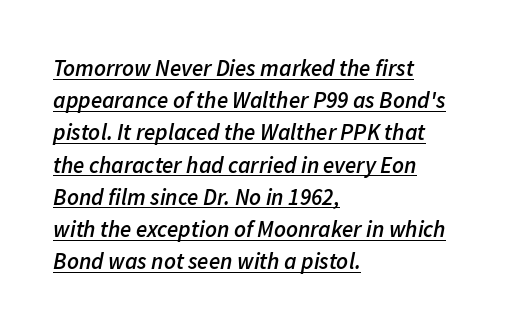
Q: Is the text bold? A: Semi-bold.
Q: Is the text italic (slanted)? A: Yes, it leans right by about 11 degrees.
Q: Is the text underlined? A: Yes.
Q: How is the paragraph aligned? A: Left-aligned.
Q: Is the spacing between letters normal or unusually wide? A: Normal.
Q: Is the spacing between lines tight, normal or loose? A: Normal.
